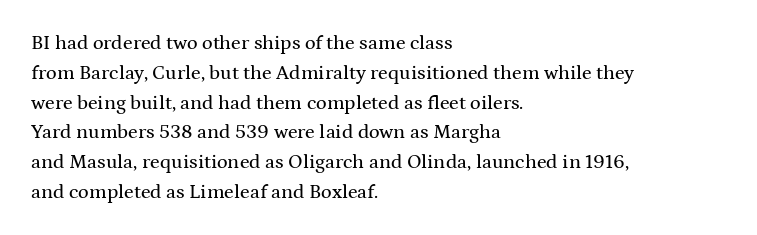
Notice how descenders clear the ascenders below comfortably — that's standard leading. In terms of letterspacing, this is plain default setting. Descender tails drop into unmarked territory. Layout note: lines flush left. The typography opts for an upright posture over an oblique one.
